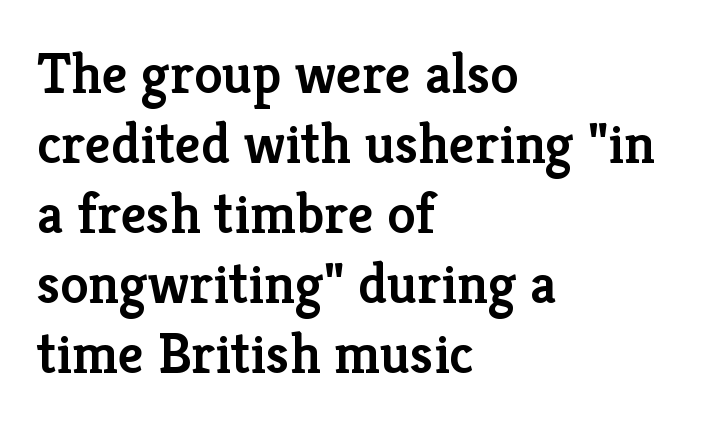
The image shows 57 px semibold serif type, upright; set left-aligned, line spacing 1.23x, normal letter spacing, not underlined; low stroke contrast and a medium x-height.
